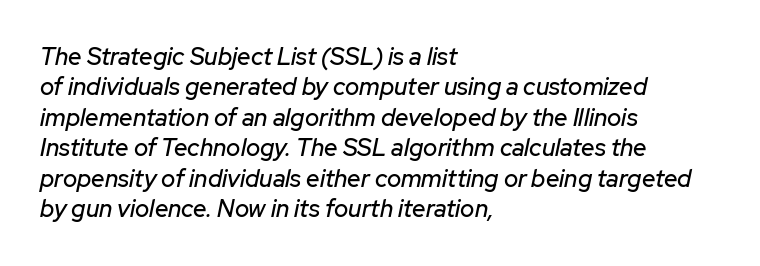
The passage is arranged the way most books set body copy — flush left. Compared with typical body copy, the letter spacing here is the same. The line-height multiplier appears to be the usual default. When letters slant like this, we call the style italic.
